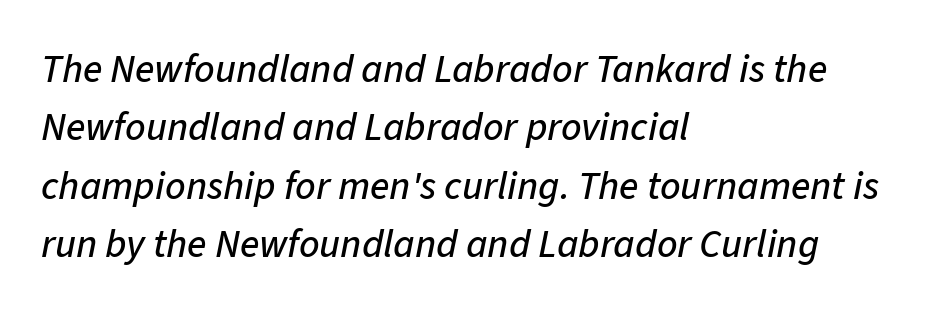
The passage shown leans; its letterforms are oblique. Line spacing here is normal. Notice how the passage keeps a crisp vertical edge on the left only. No extra tracking has been applied to these lines.
